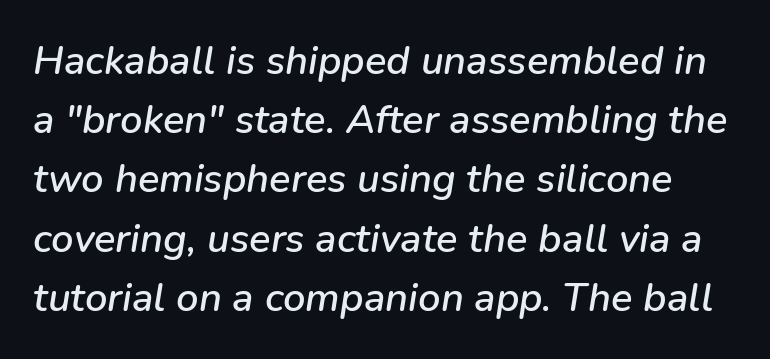
Q: Is the text italic (slanted)? A: Yes, it leans right by about 9 degrees.
Q: Is the text underlined? A: No.
Q: Is the spacing between letters normal or unusually wide? A: Normal.
Q: Is the spacing between lines tight, normal or loose? A: Normal.
Q: Width (condensed, normal, or wide)? A: Normal.
Q: Stroke contrast? A: Low.
Q: x-height? A: Medium.
Q: Monospaced? A: No.
